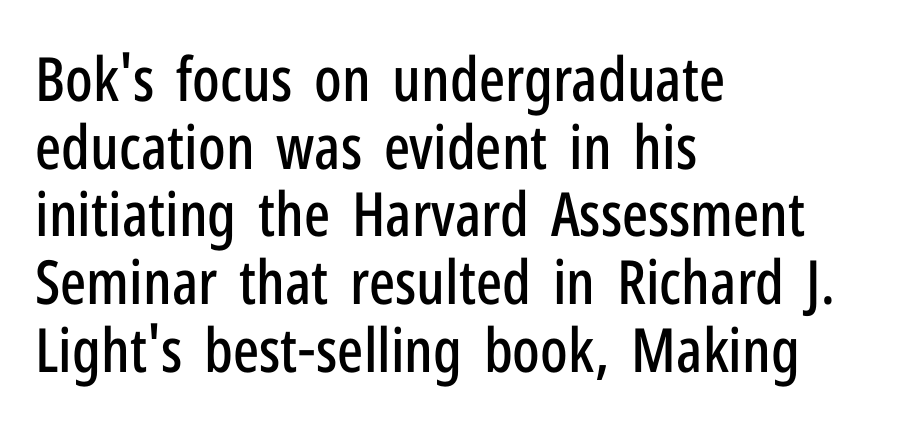
Letter spacing: default. To sum up the face: it is a sans, with no serifs. Check the space under the baseline: it is left empty. A typesetter would call this leading minimal, almost set solid. Proportional: the letters do not fall into vertical columns.
